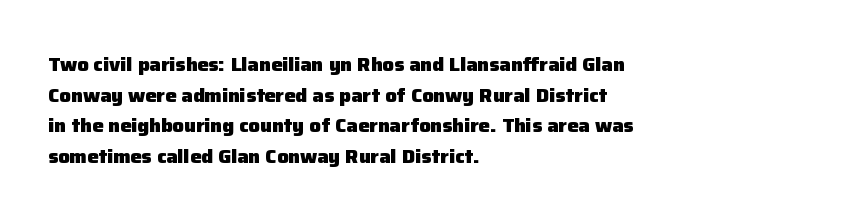
{"italic": "no", "bold": "yes", "underline": "no", "align": "left", "line_spacing": "normal", "line_spacing_ratio": 1.53, "letter_spacing": "normal", "letter_spacing_em": 0.0, "glyph_px": 20}
